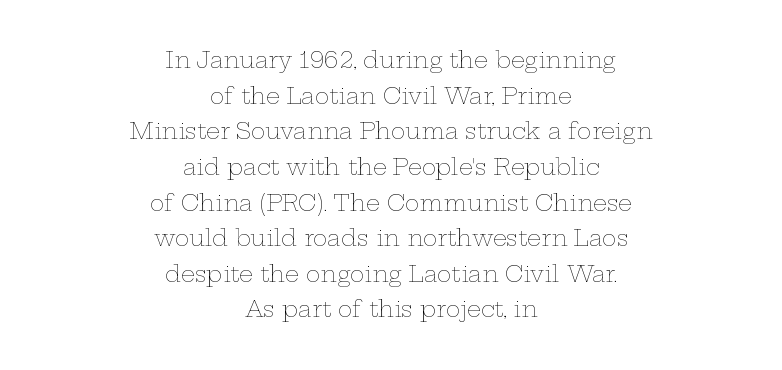
Regarding leading, the lines here are spaced in the standard way. The horizontal fit of the characters is conventional and even. The gap between lines stays unmarked. Weight: in the light-to-regular range. If you folded the block vertically in half, each line would mirror itself in length.
